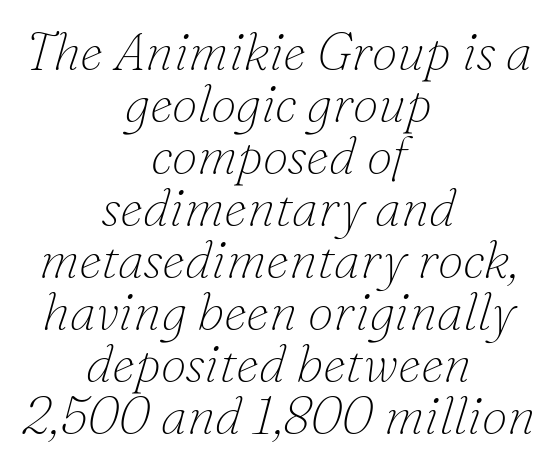
Q: Is the text bold? A: No.
Q: Is the text italic (slanted)? A: Yes, it leans right by about 16 degrees.
Q: Is the typeface a serif or a sans-serif typeface? A: Serif.
Q: Is the text underlined? A: No.
Q: How is the paragraph aligned? A: Centered.
Q: Is the spacing between letters normal or unusually wide? A: Normal.
Q: Is the spacing between lines tight, normal or loose? A: Tight.
Q: Width (condensed, normal, or wide)? A: Normal.
Q: Stroke contrast? A: Low.
Q: x-height? A: Small.
Q: Monospaced? A: No.
